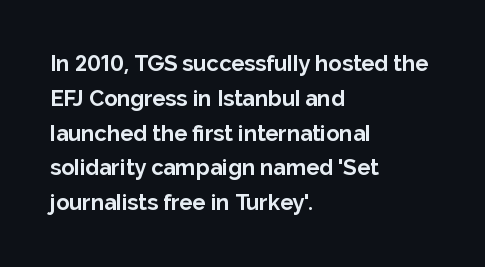
{"italic": "no", "bold": "yes", "underline": "no", "align": "left", "line_spacing": "normal", "line_spacing_ratio": 1.58, "letter_spacing": "normal", "letter_spacing_em": 0.0, "glyph_px": 22}
